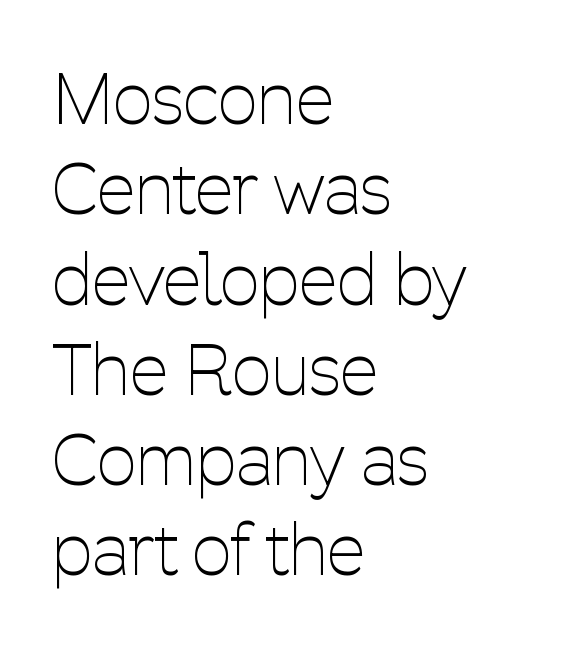
The image shows 70 px thin, condensed sans-serif type, upright; set left-aligned, normal line spacing (1.29x), normal letter spacing, not underlined; low stroke contrast and a medium x-height.
